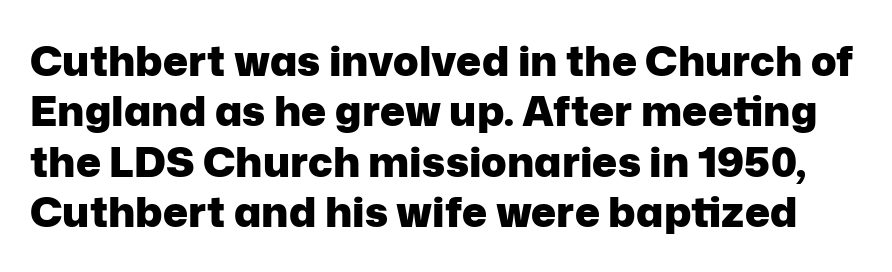
Q: Is the text bold? A: Yes.
Q: Is the text italic (slanted)? A: No, it is upright.
Q: Is the typeface a serif or a sans-serif typeface? A: Sans-serif.
Q: Is the text underlined? A: No.
Q: Is the spacing between letters normal or unusually wide? A: Normal.
Q: Width (condensed, normal, or wide)? A: Normal.
Q: Stroke contrast? A: Low.
Q: x-height? A: Medium.
Q: Monospaced? A: No.
